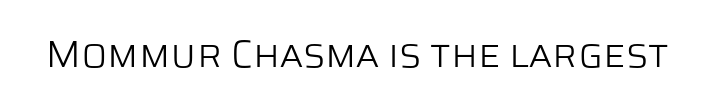
Q: Is the text bold? A: No.
Q: Is the text italic (slanted)? A: No, it is upright.
Q: Is the typeface a serif or a sans-serif typeface? A: Sans-serif.
Q: Is the text underlined? A: No.
Q: Is the spacing between letters normal or unusually wide? A: Normal.
Q: Width (condensed, normal, or wide)? A: Normal.
Q: Stroke contrast? A: Low.
Q: x-height? A: Large.
Q: Monospaced? A: No.
